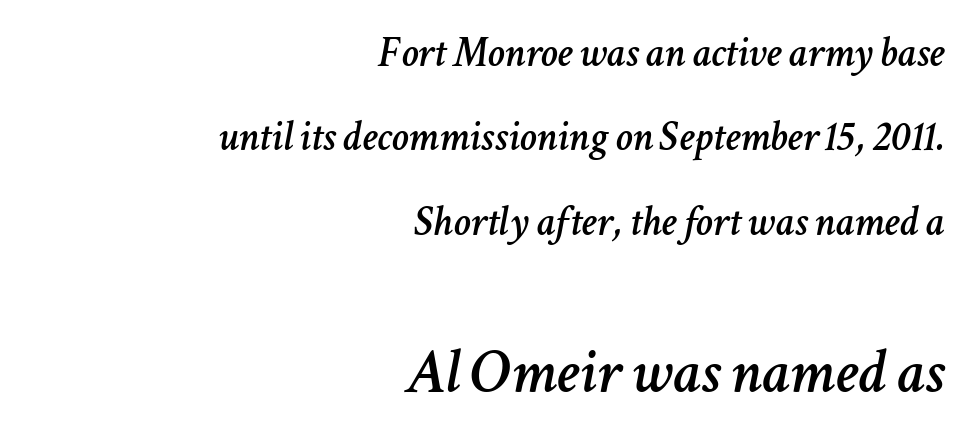
Q: Is the text italic (slanted)? A: Yes, it leans right by about 11 degrees.
Q: Is the text underlined? A: No.
Q: How is the paragraph aligned? A: Right-aligned.
Q: Is the spacing between letters normal or unusually wide? A: Normal.
Q: Is the spacing between lines tight, normal or loose? A: Loose.
Q: Which block of text is set in a larger size, the first (top) or the second (bottom)? A: The second (bottom) one.
Q: Width (condensed, normal, or wide)? A: Normal.
Q: Stroke contrast? A: Low.
Q: x-height? A: Medium.
Q: Monospaced? A: No.
